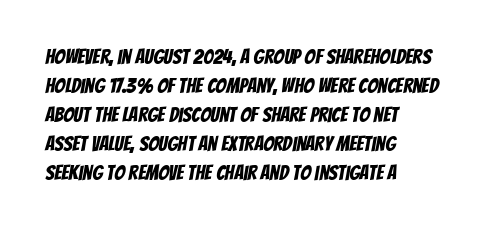
The image shows 21 px text type; set left-aligned, normal line spacing (1.38x), normal letter spacing, not underlined.
